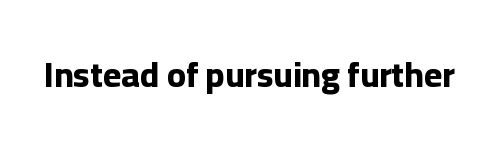
Q: Is the text bold? A: Yes.
Q: Is the text italic (slanted)? A: No, it is upright.
Q: Is the typeface a serif or a sans-serif typeface? A: Sans-serif.
Q: Is the text underlined? A: No.
Q: Is the spacing between letters normal or unusually wide? A: Normal.
Q: Width (condensed, normal, or wide)? A: Normal.
Q: Stroke contrast? A: Low.
Q: x-height? A: Medium.
Q: Monospaced? A: No.
